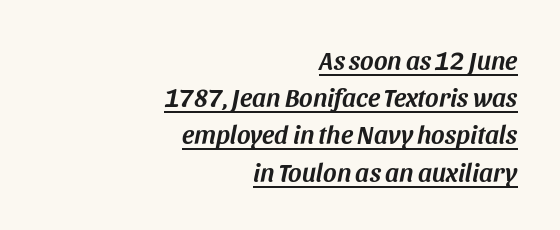
The words here are underlined. Vertical spacing — default. The text carries the slant typical of an italic or oblique font. There is no visible air inserted between adjacent glyphs.
